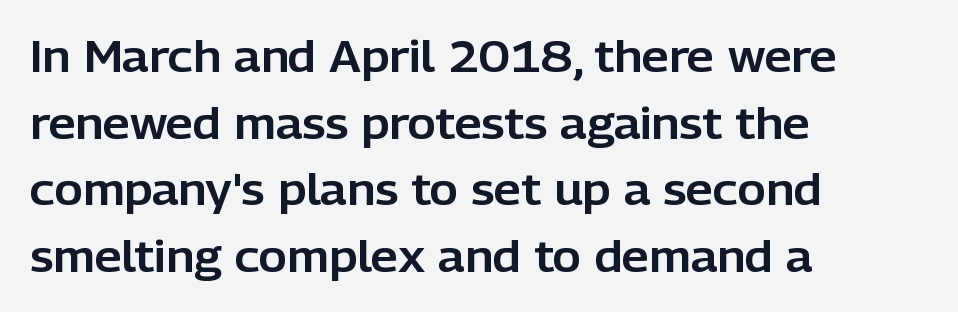
The image shows 43 px sans-serif type, upright; set left-aligned, normal line spacing (1.55x), normal letter spacing, not underlined; low stroke contrast and a medium x-height.
